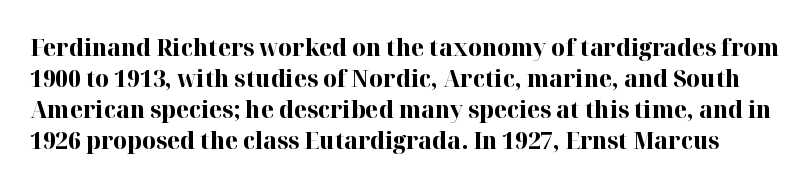
{"italic": "no", "bold": "yes", "underline": "no", "line_spacing": "normal", "line_spacing_ratio": 1.29, "letter_spacing": "normal", "letter_spacing_em": 0.0, "glyph_px": 24}
